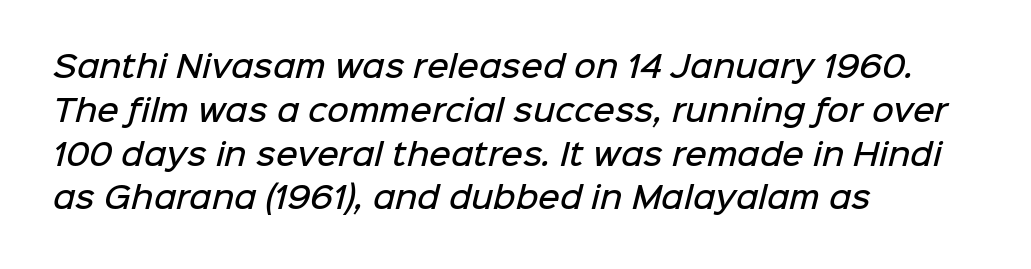
Strokes here are thickened, but only to semibold level. The designer went with a sans here, leaving each stem footless. Descenders are the only things crossing below the line. The face used here is proportionally spaced, like ordinary book or web type. In CSS terms this would be text-align: left. Baseline-to-baseline distance is the conventional proportion of letter height.
